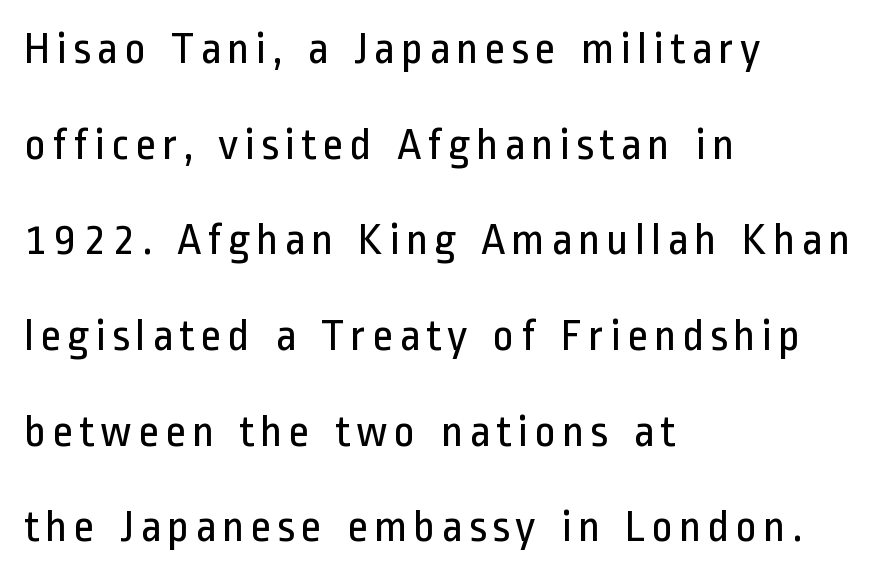
The image shows 46 px regular-weight, condensed sans-serif type, upright; set left-aligned, loose line spacing (2.08x), not underlined; low stroke contrast and a medium x-height.
